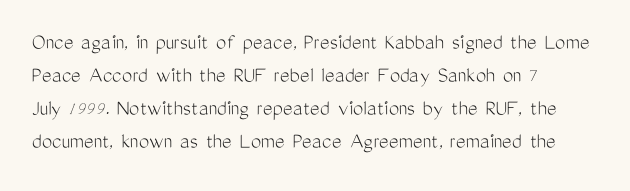
The image shows 23 px text type, upright; set left-aligned, normal line spacing (1.44x), normal letter spacing, not underlined.
